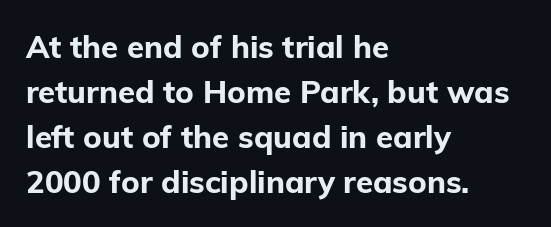
The image shows 31 px bold sans-serif type, upright; set left-aligned, normal line spacing (1.45x), normal letter spacing, not underlined; low stroke contrast and a medium x-height.
